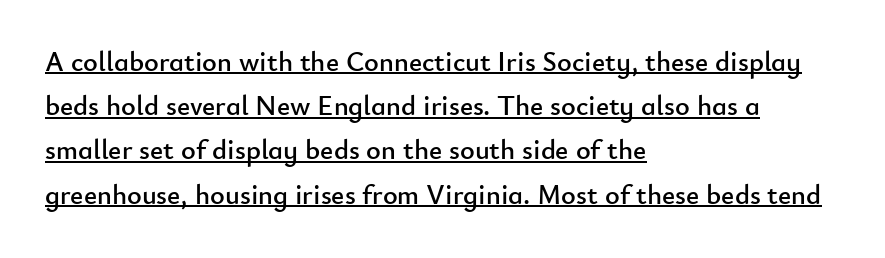
Q: Is the text italic (slanted)? A: No, it is upright.
Q: Is the typeface a serif or a sans-serif typeface? A: Sans-serif.
Q: Is the text underlined? A: Yes.
Q: How is the paragraph aligned? A: Left-aligned.
Q: Is the spacing between letters normal or unusually wide? A: Normal.
Q: Is the spacing between lines tight, normal or loose? A: Normal.
Q: Width (condensed, normal, or wide)? A: Normal.
Q: Stroke contrast? A: Low.
Q: x-height? A: Small.
Q: Monospaced? A: No.
